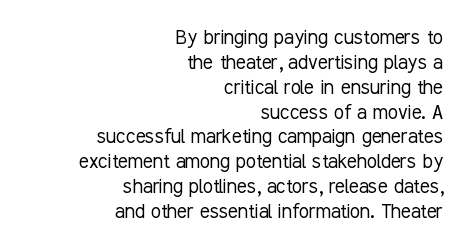
The image shows 23 px text type, upright; set right-aligned, tight line spacing (1.08x), normal letter spacing, not underlined.
